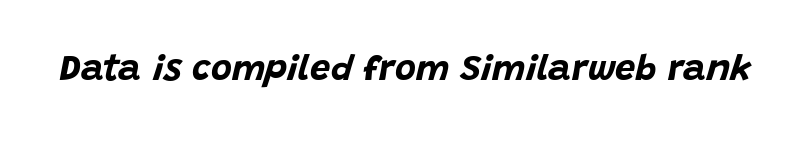
Q: Is the text bold? A: Yes.
Q: Is the text italic (slanted)? A: Yes, it leans right by about 15 degrees.
Q: Is the text underlined? A: No.
Q: Is the spacing between letters normal or unusually wide? A: Normal.
Q: Width (condensed, normal, or wide)? A: Normal.
Q: Stroke contrast? A: Low.
Q: x-height? A: Large.
Q: Monospaced? A: No.
